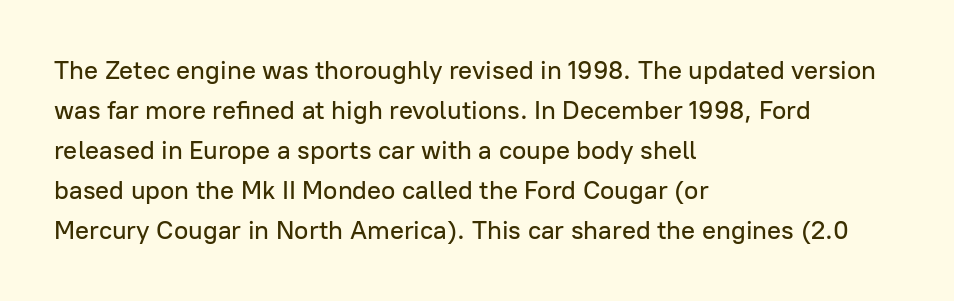
The image shows 26 px text type, upright; set left-aligned, normal line spacing (1.54x), normal letter spacing, not underlined.
